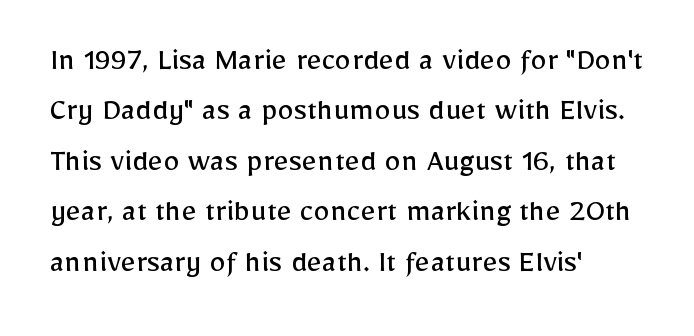
The image shows 33 px regular-weight sans-serif type, upright; set left-aligned, normal line spacing (1.53x), normal letter spacing, not underlined; low stroke contrast and a medium x-height.
